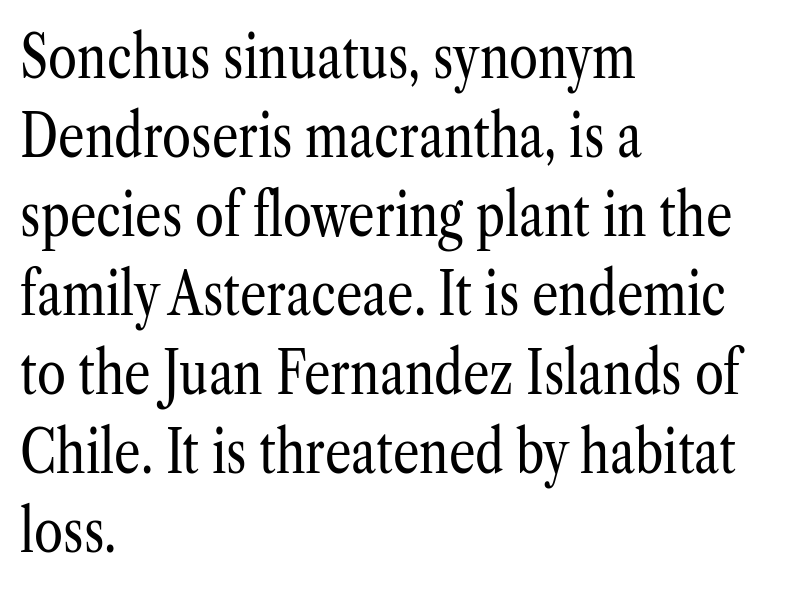
Q: Is the text bold? A: No.
Q: Is the text italic (slanted)? A: No, it is upright.
Q: Is the typeface a serif or a sans-serif typeface? A: Serif.
Q: Is the text underlined? A: No.
Q: How is the paragraph aligned? A: Left-aligned.
Q: Is the spacing between letters normal or unusually wide? A: Normal.
Q: Is the spacing between lines tight, normal or loose? A: Normal.
Q: Width (condensed, normal, or wide)? A: Condensed.
Q: Stroke contrast? A: Low.
Q: x-height? A: Medium.
Q: Monospaced? A: No.
